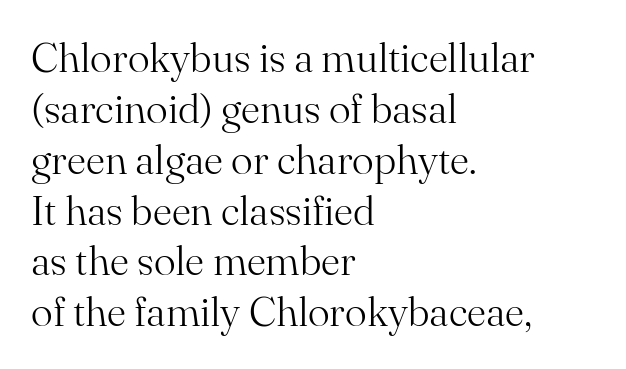
Q: Is the text bold? A: No.
Q: Is the text italic (slanted)? A: No, it is upright.
Q: Is the typeface a serif or a sans-serif typeface? A: Serif.
Q: Is the text underlined? A: No.
Q: How is the paragraph aligned? A: Left-aligned.
Q: Is the spacing between letters normal or unusually wide? A: Normal.
Q: Width (condensed, normal, or wide)? A: Normal.
Q: Stroke contrast? A: Medium.
Q: x-height? A: Small.
Q: Monospaced? A: No.
